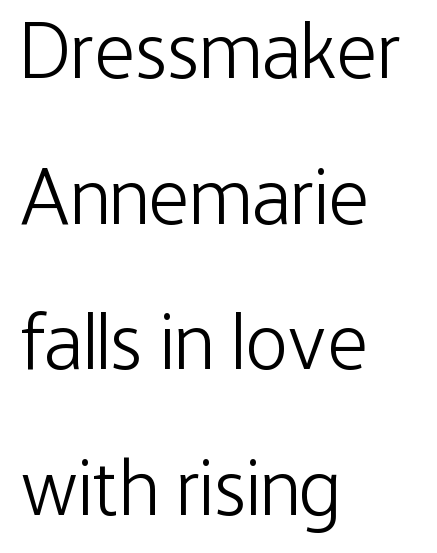
Q: Is the text bold? A: No.
Q: Is the text italic (slanted)? A: No, it is upright.
Q: Is the typeface a serif or a sans-serif typeface? A: Sans-serif.
Q: Is the text underlined? A: No.
Q: How is the paragraph aligned? A: Left-aligned.
Q: Is the spacing between letters normal or unusually wide? A: Normal.
Q: Width (condensed, normal, or wide)? A: Condensed.
Q: Stroke contrast? A: Low.
Q: x-height? A: Medium.
Q: Monospaced? A: No.
